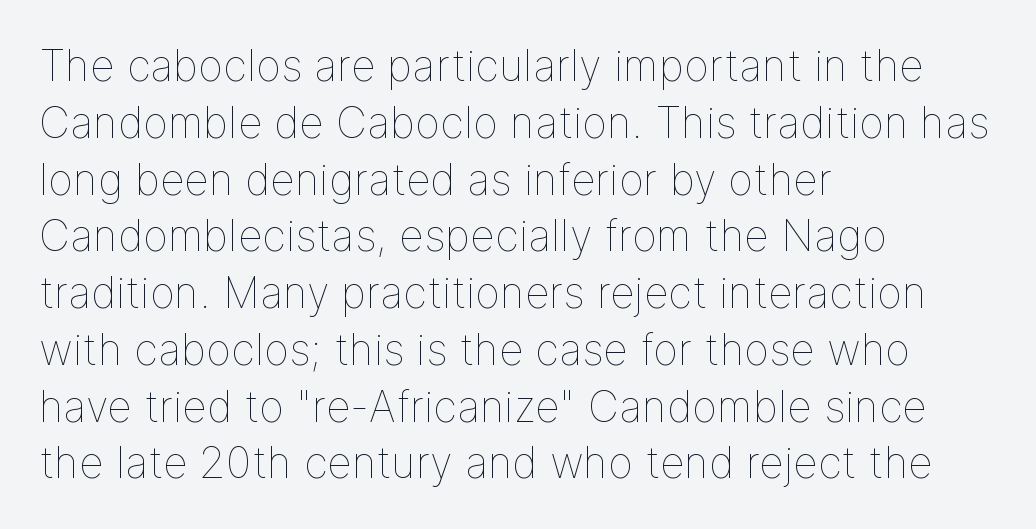
Successive baselines arrive at the customary interval. No heavy texture on the line: the type isn't bold. Look at the tracking — it's just the regular setting, nothing added. Here the designer chose a conventional face with non-uniform glyph widths.
